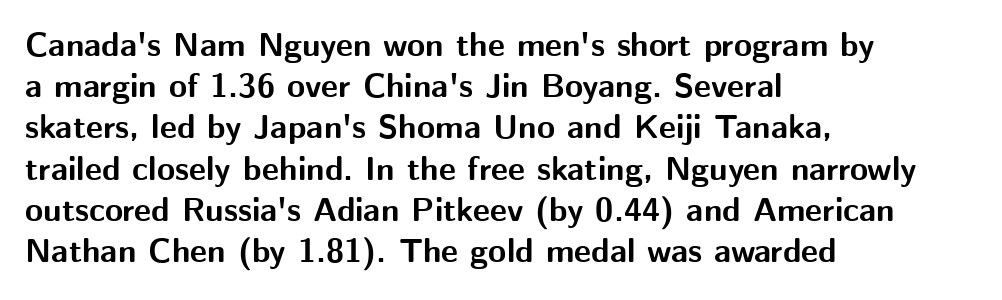
Q: Is the text bold? A: Yes.
Q: Is the text italic (slanted)? A: No, it is upright.
Q: Is the typeface a serif or a sans-serif typeface? A: Sans-serif.
Q: Is the text underlined? A: No.
Q: How is the paragraph aligned? A: Left-aligned.
Q: Is the spacing between letters normal or unusually wide? A: Normal.
Q: Is the spacing between lines tight, normal or loose? A: Normal.
Q: Width (condensed, normal, or wide)? A: Normal.
Q: Stroke contrast? A: Medium.
Q: x-height? A: Medium.
Q: Monospaced? A: No.
